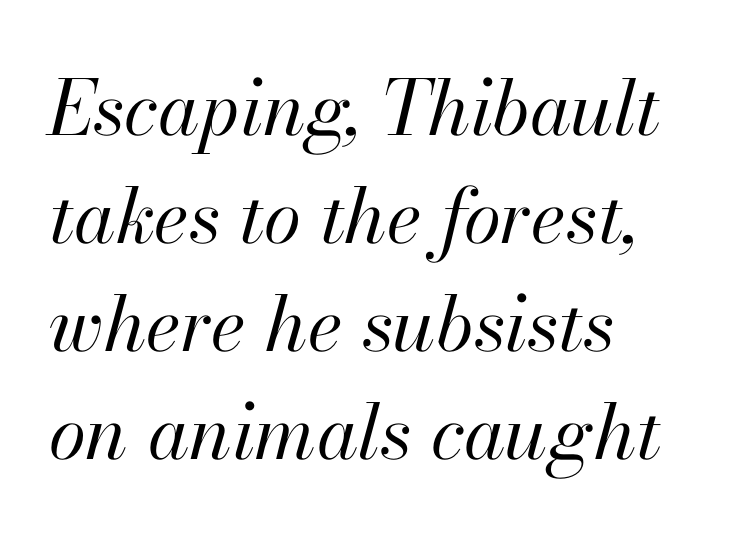
The image shows 76 px regular-weight type, italic (leaning right); set left-aligned, normal line spacing (1.42x), normal letter spacing, not underlined; high stroke contrast and a small x-height.
